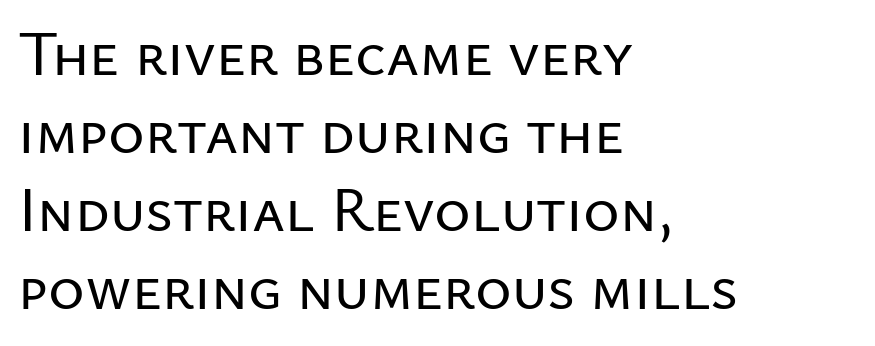
Q: Is the text italic (slanted)? A: No, it is upright.
Q: Is the typeface a serif or a sans-serif typeface? A: Sans-serif.
Q: Is the text underlined? A: No.
Q: How is the paragraph aligned? A: Left-aligned.
Q: Is the spacing between letters normal or unusually wide? A: Normal.
Q: Is the spacing between lines tight, normal or loose? A: Normal.
Q: Width (condensed, normal, or wide)? A: Normal.
Q: Stroke contrast? A: Low.
Q: x-height? A: Medium.
Q: Monospaced? A: No.
